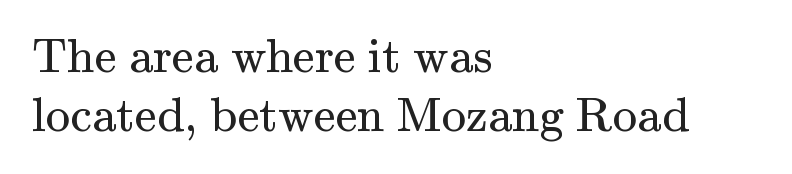
The image shows 49 px regular-weight serif type, upright; set left-aligned, line spacing 1.21x, normal letter spacing, not underlined; medium stroke contrast and a small x-height.
